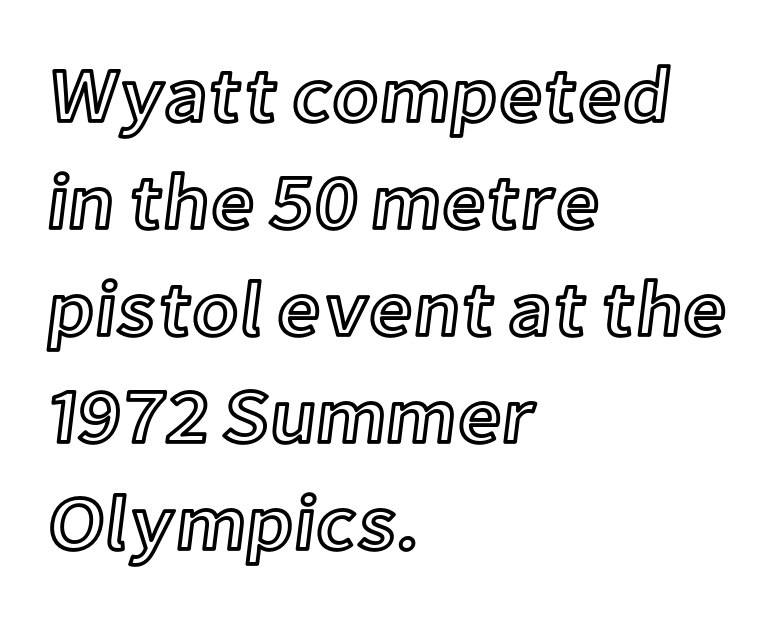
The image shows 77 px text type; set left-aligned, normal line spacing (1.39x), normal letter spacing, not underlined; a medium x-height.
